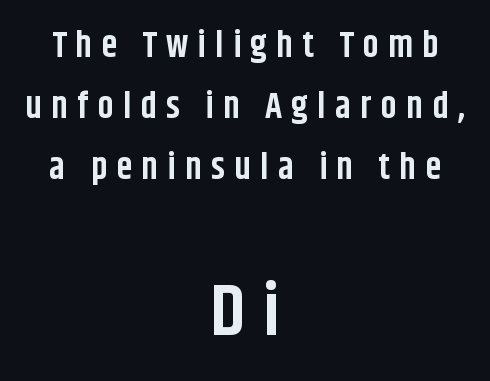
In terms of posture, this sample is upright. Lines of text with bare space underneath. Summary of weight: heavy, a full bold. The whitespace from short lines is split evenly between both sides.
